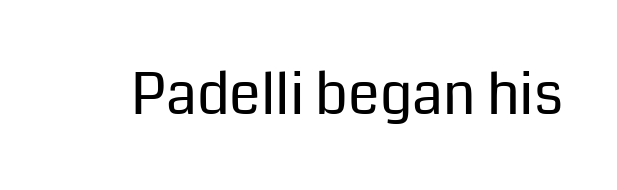
The words here are not underlined. Observe the ordinary spacing: letters are neighbours, not strangers. To sum up the face: it is a sans, with no serifs. This is the regular roman posture of the typeface. Think of a printed novel: that variable character pitch is what you see here.
